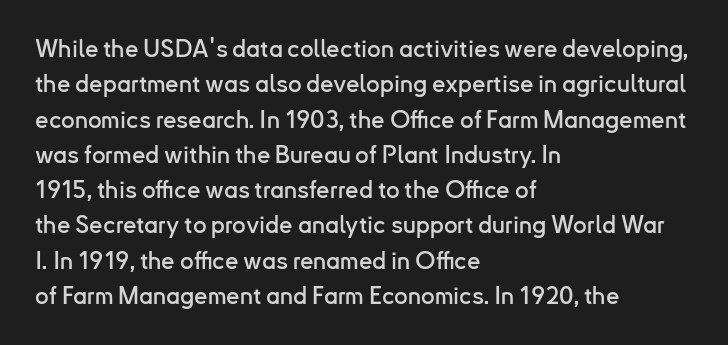
The passage shown stacks its lines at a standard gap. No extra tracking has been applied to these lines. Compared with a centered layout, this one pins lines to the left instead. The area under the type is left untouched. When letters stand straight like this, we call the style roman or upright.
